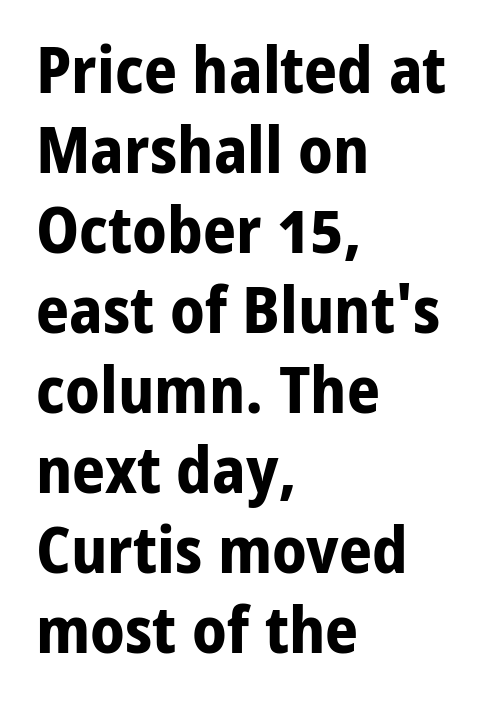
Q: Is the text bold? A: Yes.
Q: Is the text italic (slanted)? A: No, it is upright.
Q: Is the typeface a serif or a sans-serif typeface? A: Sans-serif.
Q: Is the text underlined? A: No.
Q: How is the paragraph aligned? A: Left-aligned.
Q: Is the spacing between letters normal or unusually wide? A: Normal.
Q: Width (condensed, normal, or wide)? A: Normal.
Q: Stroke contrast? A: Low.
Q: x-height? A: Medium.
Q: Monospaced? A: No.
